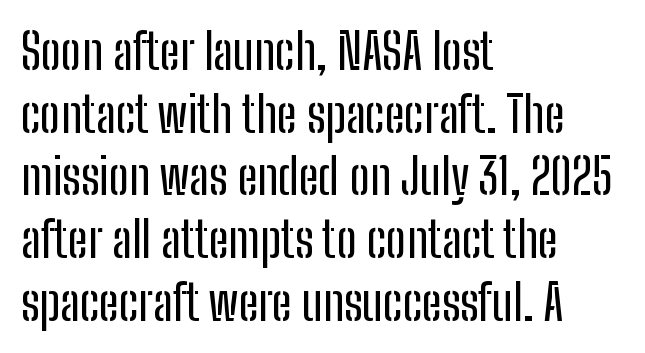
Letters rest on an invisible, unmarked baseline. A typesetter would call this zero additional tracking. Are there feet on the stems? There aren't — it's a sans. Note the varied advance widths — an 'i' is clearly narrower than an 'm'.
